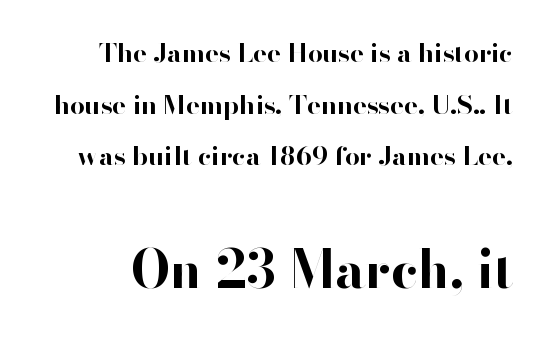
Q: Is the text bold? A: Yes.
Q: Is the text italic (slanted)? A: No, it is upright.
Q: Is the typeface a serif or a sans-serif typeface? A: Sans-serif.
Q: Is the text underlined? A: No.
Q: Is the spacing between letters normal or unusually wide? A: Normal.
Q: Is the spacing between lines tight, normal or loose? A: Loose.
Q: Which block of text is set in a larger size, the first (top) or the second (bottom)? A: The second (bottom) one.
Q: Width (condensed, normal, or wide)? A: Normal.
Q: Stroke contrast? A: High.
Q: x-height? A: Small.
Q: Monospaced? A: No.
